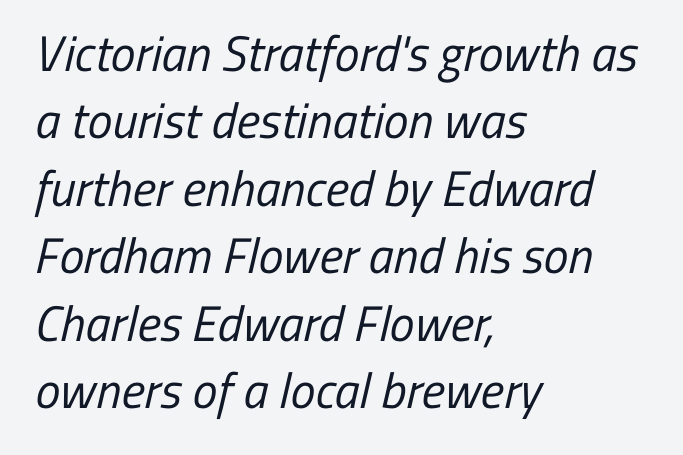
The image shows 50 px regular-weight, condensed sans-serif type; set left-aligned, normal line spacing (1.35x), normal letter spacing, not underlined; low stroke contrast and a medium x-height.
